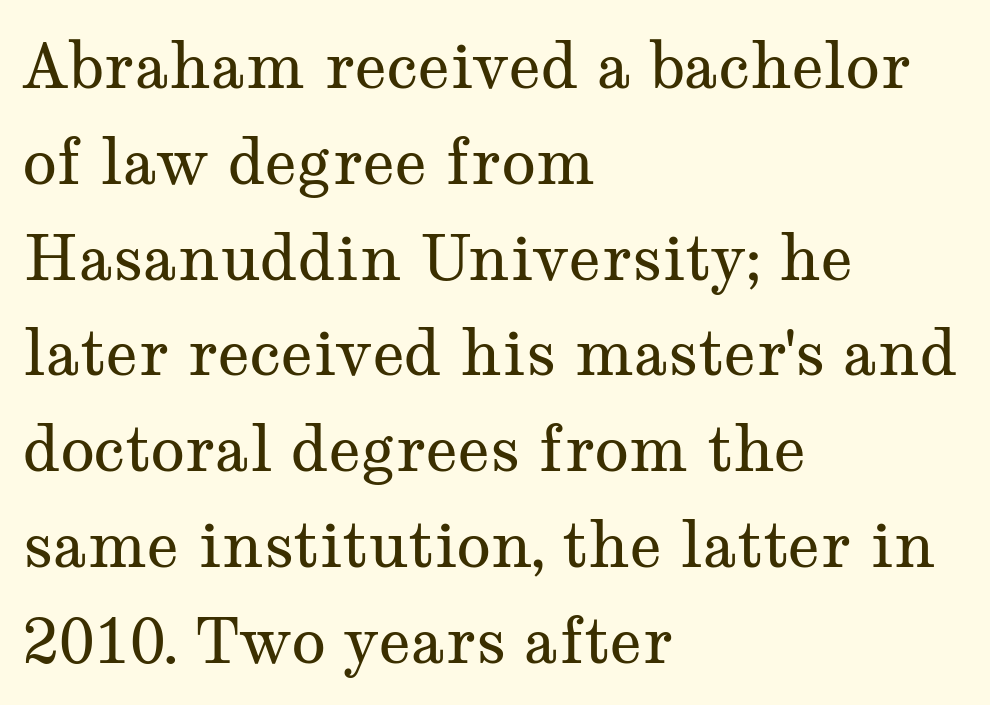
{"serif": "yes", "italic": "no", "bold": "no", "weight": "regular", "width": "wide", "stroke_contrast": "medium", "x_height": "medium", "monospaced": "no", "underline": "no", "align": "left", "line_spacing": "normal", "line_spacing_ratio": 1.52, "letter_spacing": "normal", "letter_spacing_em": 0.0, "glyph_px": 63}
